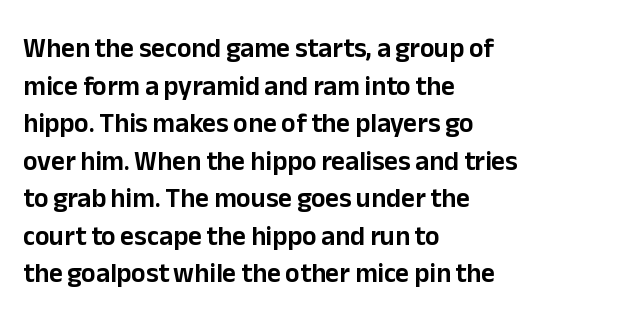
{"italic": "no", "underline": "no", "align": "left", "line_spacing": "normal", "line_spacing_ratio": 1.39, "letter_spacing": "normal", "letter_spacing_em": 0.0, "glyph_px": 27}
